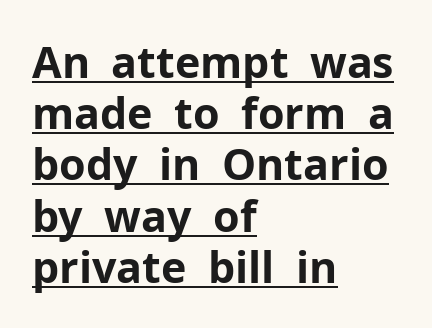
Q: Is the text bold? A: Yes.
Q: Is the text italic (slanted)? A: No, it is upright.
Q: Is the typeface a serif or a sans-serif typeface? A: Sans-serif.
Q: Is the text underlined? A: Yes.
Q: How is the paragraph aligned? A: Left-aligned.
Q: Is the spacing between letters normal or unusually wide? A: Normal.
Q: Width (condensed, normal, or wide)? A: Normal.
Q: Stroke contrast? A: Low.
Q: x-height? A: Medium.
Q: Monospaced? A: No.
